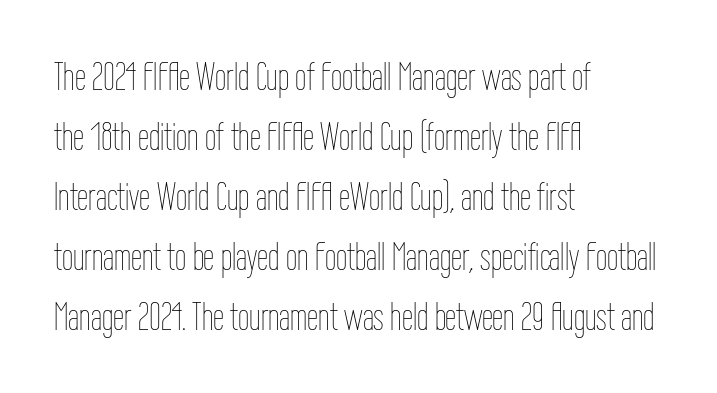
Q: Is the text bold? A: No.
Q: Is the text italic (slanted)? A: No, it is upright.
Q: Is the text underlined? A: No.
Q: How is the paragraph aligned? A: Left-aligned.
Q: Is the spacing between letters normal or unusually wide? A: Normal.
Q: Is the spacing between lines tight, normal or loose? A: Normal.
Q: Width (condensed, normal, or wide)? A: Condensed.
Q: Stroke contrast? A: Low.
Q: x-height? A: Medium.
Q: Monospaced? A: No.
